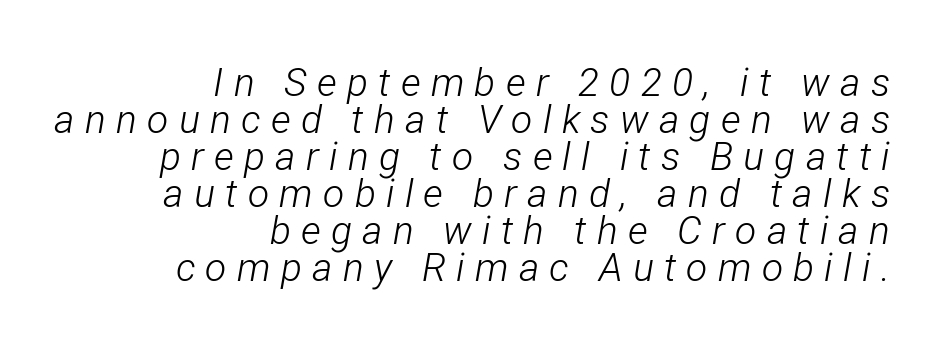
Q: Is the text bold? A: No.
Q: Is the text italic (slanted)? A: Yes, it leans right by about 12 degrees.
Q: Is the text underlined? A: No.
Q: How is the paragraph aligned? A: Right-aligned.
Q: Is the spacing between letters normal or unusually wide? A: Unusually wide.
Q: Is the spacing between lines tight, normal or loose? A: Tight.
Q: Width (condensed, normal, or wide)? A: Condensed.
Q: Stroke contrast? A: Low.
Q: x-height? A: Medium.
Q: Monospaced? A: No.
